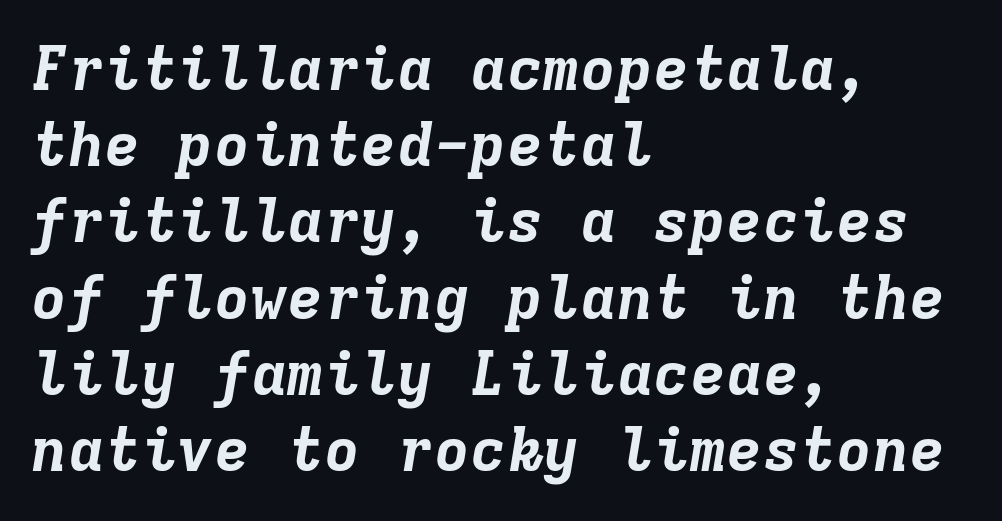
The image shows 61 px bold type, italic (leaning right), monospaced; set left-aligned, normal line spacing (1.25x), normal letter spacing, not underlined; low stroke contrast and a medium x-height.
